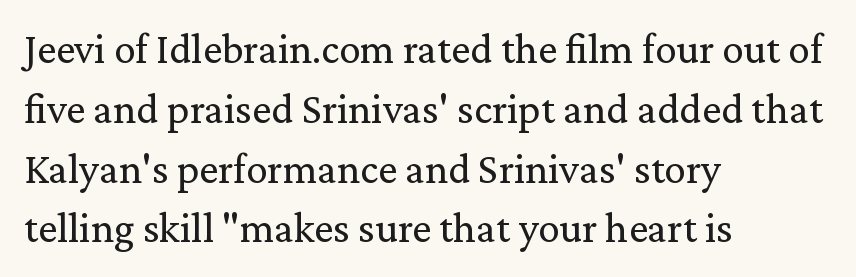
The image shows 43 px regular-weight serif type, upright; set left-aligned, normal line spacing (1.39x), normal letter spacing, not underlined; low stroke contrast and a medium x-height.
